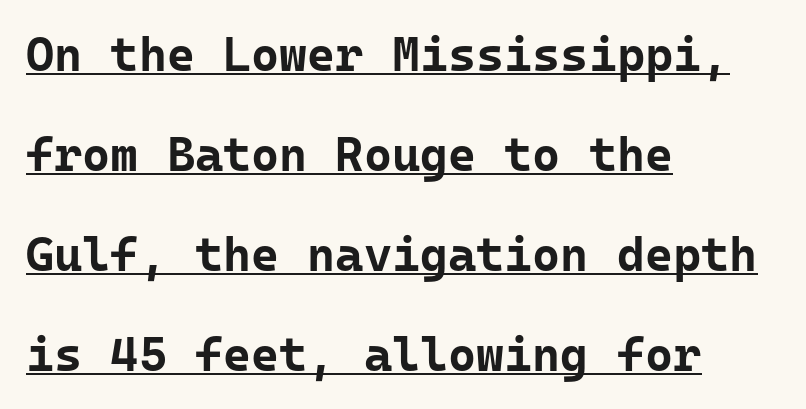
Q: Is the text bold? A: Yes.
Q: Is the text italic (slanted)? A: No, it is upright.
Q: Is the typeface a serif or a sans-serif typeface? A: Sans-serif.
Q: Is the text underlined? A: Yes.
Q: How is the paragraph aligned? A: Left-aligned.
Q: Is the spacing between letters normal or unusually wide? A: Normal.
Q: Is the spacing between lines tight, normal or loose? A: Loose.
Q: Width (condensed, normal, or wide)? A: Normal.
Q: Stroke contrast? A: Low.
Q: x-height? A: Medium.
Q: Monospaced? A: Yes.
